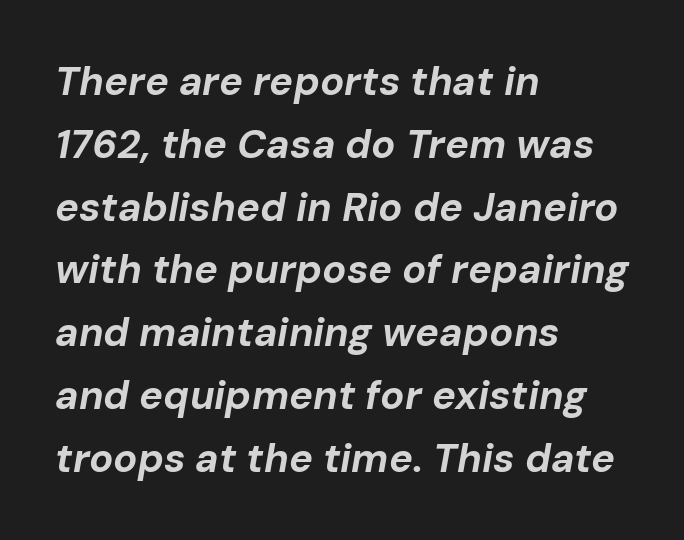
The passage shown stacks its lines at a standard gap. The rendering uses natural spacing where letterforms have individual widths. The space directly below the letters is spotless. The face used here has the dense, thick strokes of a bold. You can tell it's italic because the verticals aren't actually vertical.
